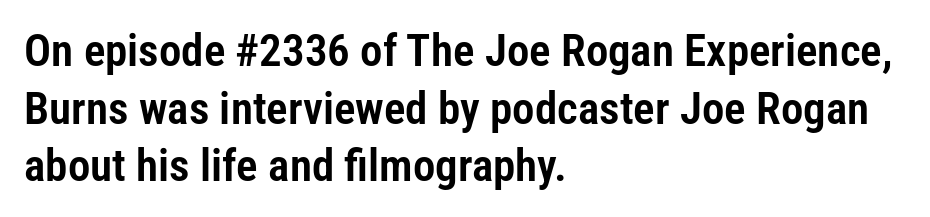
{"serif": "no", "italic": "no", "width": "condensed", "stroke_contrast": "low", "x_height": "medium", "monospaced": "no", "underline": "no", "align": "left", "line_spacing": "normal", "line_spacing_ratio": 1.28, "letter_spacing": "normal", "letter_spacing_em": 0.0, "glyph_px": 45}
